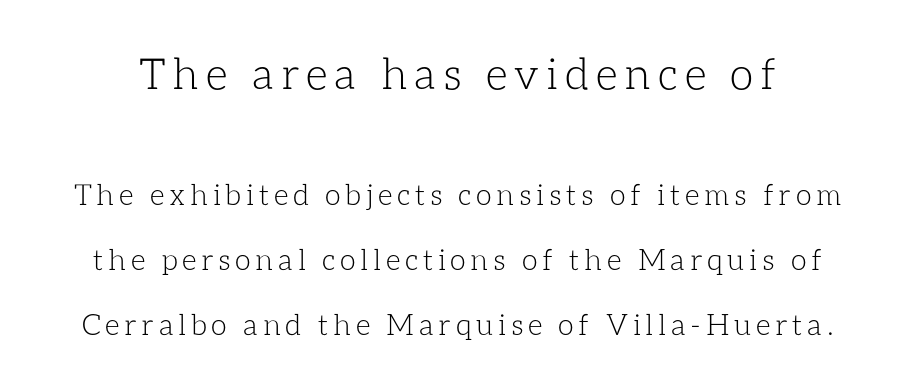
Q: Is the text bold? A: No.
Q: Is the text italic (slanted)? A: No, it is upright.
Q: Is the text underlined? A: No.
Q: Is the spacing between lines tight, normal or loose? A: Loose.
Q: Which block of text is set in a larger size, the first (top) or the second (bottom)? A: The first (top) one.
Q: Width (condensed, normal, or wide)? A: Normal.
Q: Stroke contrast? A: Low.
Q: x-height? A: Medium.
Q: Monospaced? A: No.
